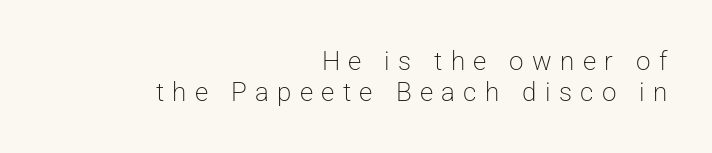
These glyphs show unthickened strokes, regular width or finer. The passage shown is not underscored anywhere. How are the letters spaced? Widely, with obvious added tracking. The lines in this sample share a right terminus and differ only in where they begin. Is there any slant? The stems are plumb.
